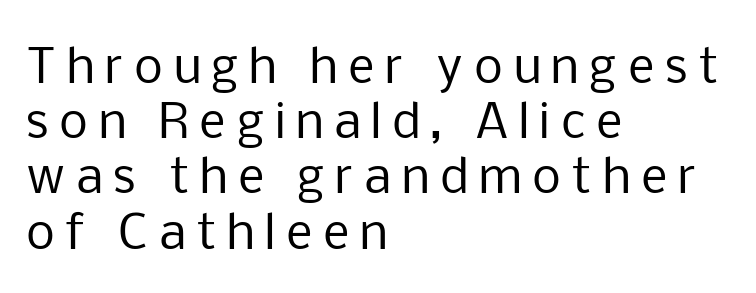
The line texture is sparse and dotted thanks to wide tracking. Varying glyph widths throughout — classic text-font behaviour. Italic: no, the glyphs are upright roman. Nothing sits at the stroke ends, so this counts as sans-serif.
